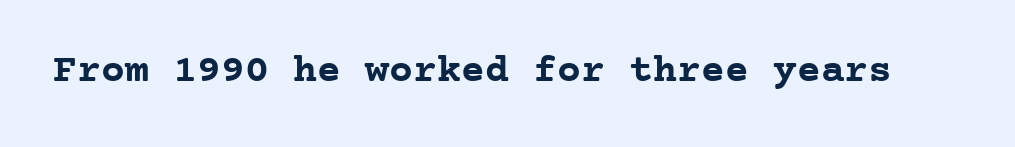
Q: Is the text bold? A: Yes.
Q: Is the text italic (slanted)? A: No, it is upright.
Q: Is the typeface a serif or a sans-serif typeface? A: Serif.
Q: Is the text underlined? A: No.
Q: Is the spacing between letters normal or unusually wide? A: Normal.
Q: Width (condensed, normal, or wide)? A: Normal.
Q: Stroke contrast? A: Low.
Q: x-height? A: Medium.
Q: Monospaced? A: Yes.
